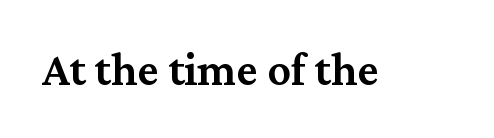
These words are printed semibold, heavier than regular yet not bold. Typographically, this falls in the serif category. Default kerning and tracking; the words read as compact shapes. Each row of text sits above clean, open space. Here the designer chose a conventional face with non-uniform glyph widths.
